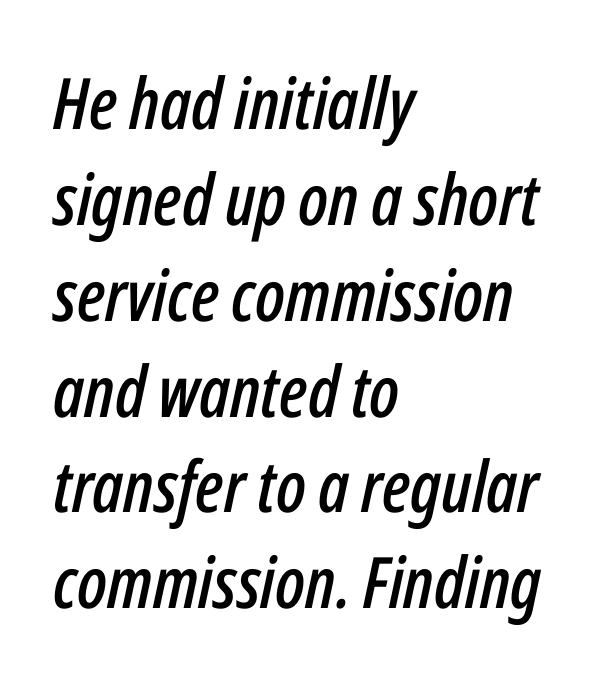
Q: Is the text italic (slanted)? A: Yes, it leans right by about 12 degrees.
Q: Is the text underlined? A: No.
Q: How is the paragraph aligned? A: Left-aligned.
Q: Is the spacing between letters normal or unusually wide? A: Normal.
Q: Is the spacing between lines tight, normal or loose? A: Normal.
Q: Width (condensed, normal, or wide)? A: Condensed.
Q: Stroke contrast? A: Low.
Q: x-height? A: Medium.
Q: Monospaced? A: No.
